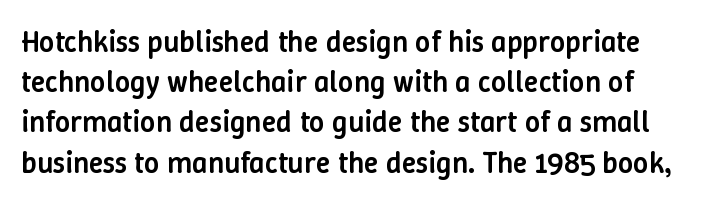
Q: Is the text bold? A: Semi-bold.
Q: Is the text italic (slanted)? A: No, it is upright.
Q: Is the text underlined? A: No.
Q: Is the spacing between letters normal or unusually wide? A: Normal.
Q: Is the spacing between lines tight, normal or loose? A: Normal.
Q: Width (condensed, normal, or wide)? A: Normal.
Q: Stroke contrast? A: Low.
Q: x-height? A: Medium.
Q: Monospaced? A: No.
